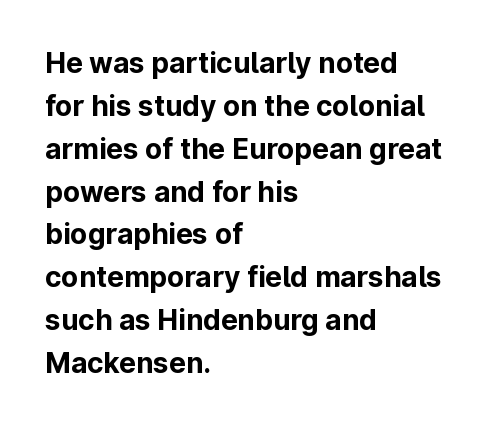
You can tell from the bare stems that sans-serif type was used. Note the varied advance widths — an 'i' is clearly narrower than an 'm'. Does the leading feel generous? No, just average. The passage shown has conventional tracking throughout. Each row of text sits above clean, open space. A roman cut, with each character standing at attention.
